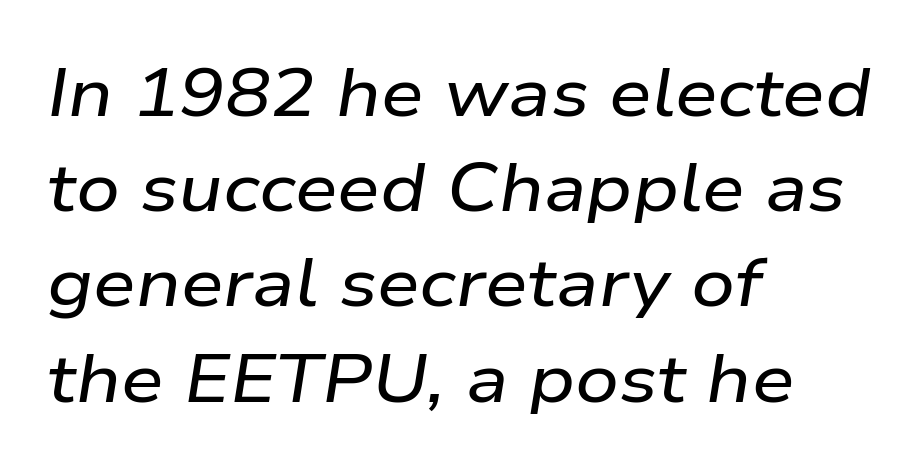
{"italic": "yes", "lean": "right", "slant_degrees": 9, "width": "wide", "stroke_contrast": "low", "x_height": "medium", "monospaced": "no", "underline": "no", "align": "left", "line_spacing": "normal", "line_spacing_ratio": 1.4, "letter_spacing": "normal", "letter_spacing_em": 0.0, "glyph_px": 68}
